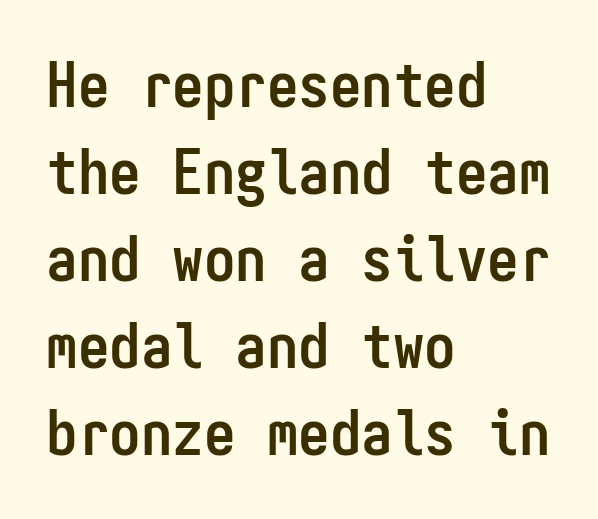
The typography opts for an upright posture over an oblique one. Each glyph is drawn with heavy, bold strokes. The paragraph has a hard left edge and a soft right edge. Underlining? Definitely not there. Rows of type keep a routine distance in the vertical direction. Fixed-width glyphs throughout — classic coding-font behaviour.
